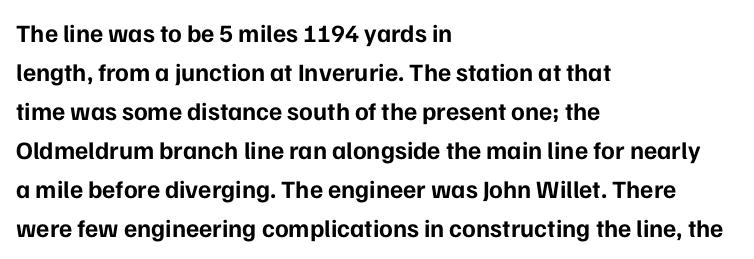
{"italic": "no", "bold": "yes", "underline": "no", "align": "left", "line_spacing": "normal", "line_spacing_ratio": 1.56, "letter_spacing": "normal", "letter_spacing_em": 0.0, "glyph_px": 25}
